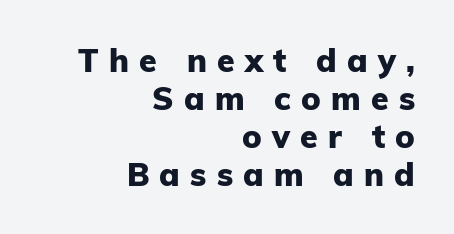
Q: Is the text bold? A: Yes.
Q: Is the text italic (slanted)? A: No, it is upright.
Q: Is the typeface a serif or a sans-serif typeface? A: Sans-serif.
Q: Is the text underlined? A: No.
Q: How is the paragraph aligned? A: Right-aligned.
Q: Is the spacing between letters normal or unusually wide? A: Unusually wide.
Q: Width (condensed, normal, or wide)? A: Normal.
Q: Stroke contrast? A: Low.
Q: x-height? A: Medium.
Q: Monospaced? A: No.
